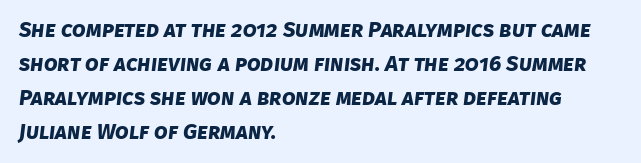
The baseline area is clear. This block has exactly the height ordinary leading produces. The rendering keeps characters at their native spacing. These lines stack with their left ends in a neat column. Students, this is bold: see how much ink each stroke carries.
